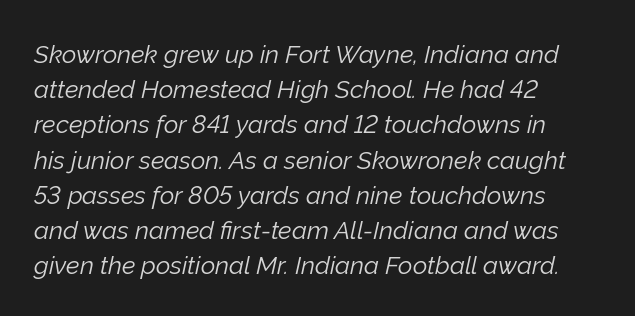
Quick note: italic. The foot of each line stays bare and open. Alignment: flush left. Heaviness? Minimal to ordinary, like unemphasized prose. Baseline-to-baseline distance is the conventional proportion of letter height. The line texture is even and compact thanks to regular tracking.
